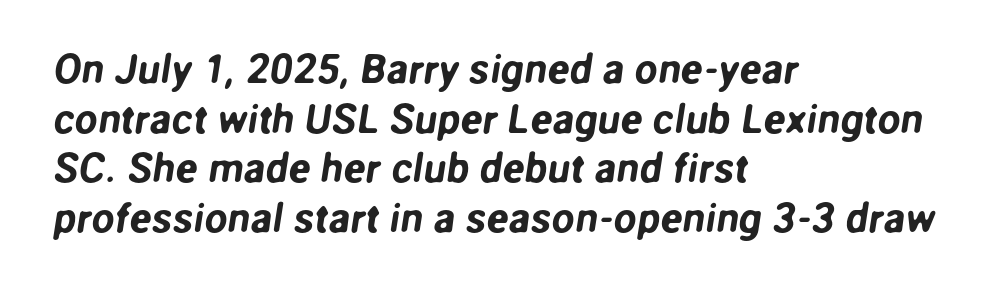
{"serif": "no", "width": "normal", "stroke_contrast": "low", "x_height": "medium", "monospaced": "no", "underline": "no", "align": "left", "line_spacing_ratio": 1.21, "letter_spacing": "normal", "letter_spacing_em": 0.0, "glyph_px": 41}
